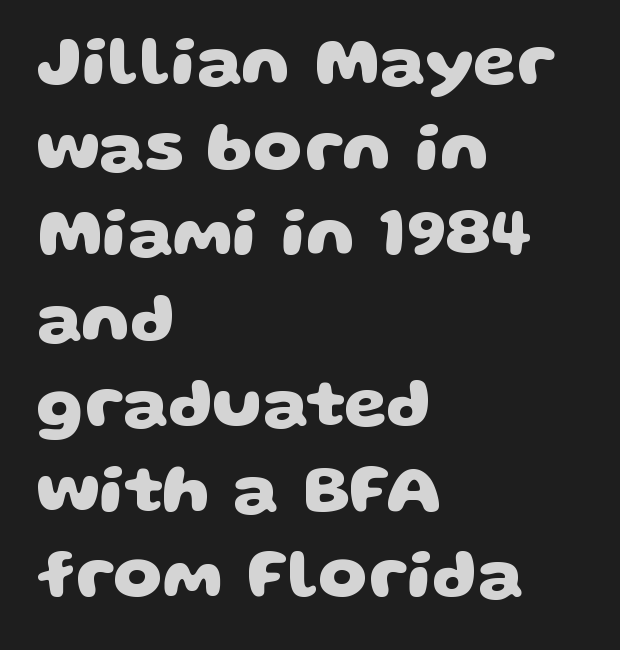
{"serif": "no", "bold": "yes", "weight": "heavy", "width": "wide", "stroke_contrast": "low", "x_height": "large", "monospaced": "no", "underline": "no", "align": "left", "line_spacing_ratio": 1.24, "letter_spacing": "normal", "letter_spacing_em": 0.0, "glyph_px": 69}
